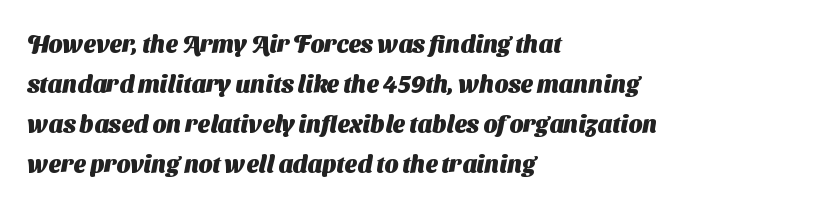
This sample uses plain, unmodified letter spacing. I'd describe the lettering as bold — thick and assertive. Vertically, the passage feels balanced, rows spaced as you'd expect. Left-aligned paragraph, ragged on the right.
